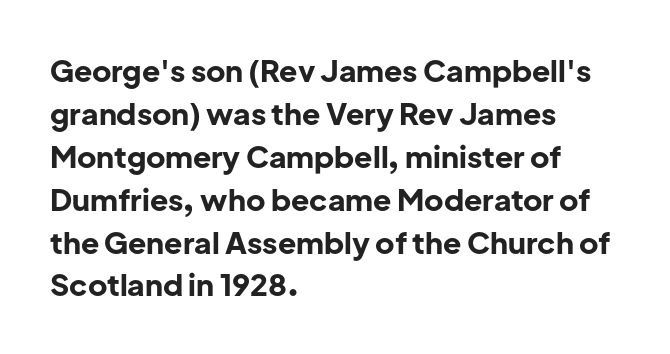
Q: Is the text bold? A: Yes.
Q: Is the text italic (slanted)? A: No, it is upright.
Q: Is the typeface a serif or a sans-serif typeface? A: Sans-serif.
Q: Is the text underlined? A: No.
Q: How is the paragraph aligned? A: Left-aligned.
Q: Is the spacing between letters normal or unusually wide? A: Normal.
Q: Is the spacing between lines tight, normal or loose? A: Normal.
Q: Width (condensed, normal, or wide)? A: Normal.
Q: Stroke contrast? A: Low.
Q: x-height? A: Medium.
Q: Monospaced? A: No.
